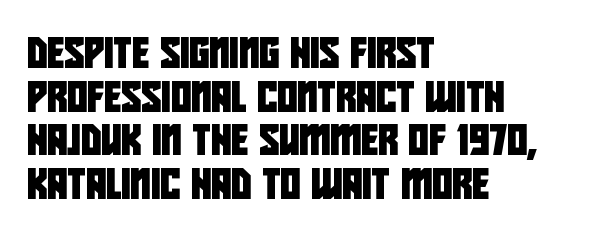
Typeset ragged right — the left edge is the straight one. Leading: standard. Standard letterfit; no display-style spreading of the glyphs. Looks like regular typesetting: each glyph gets only the width it needs. Is this a sans? Yes — the strokes have no serifs.
